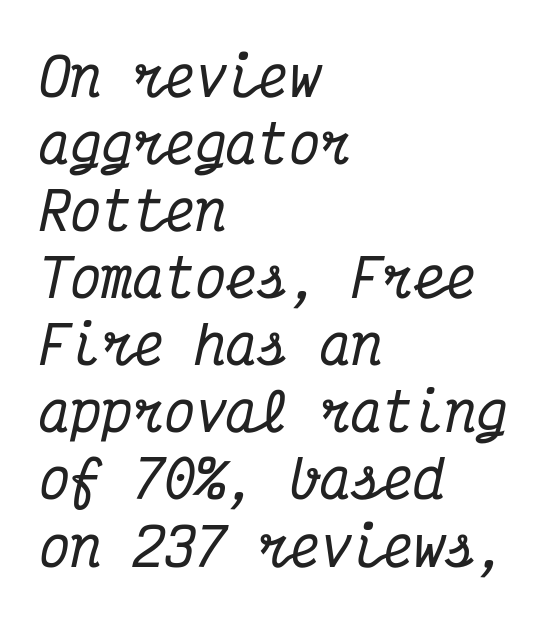
The image shows 52 px condensed serif type, italic (leaning right), monospaced; set left-aligned, normal line spacing (1.29x), normal letter spacing, not underlined; medium stroke contrast and a medium x-height.
